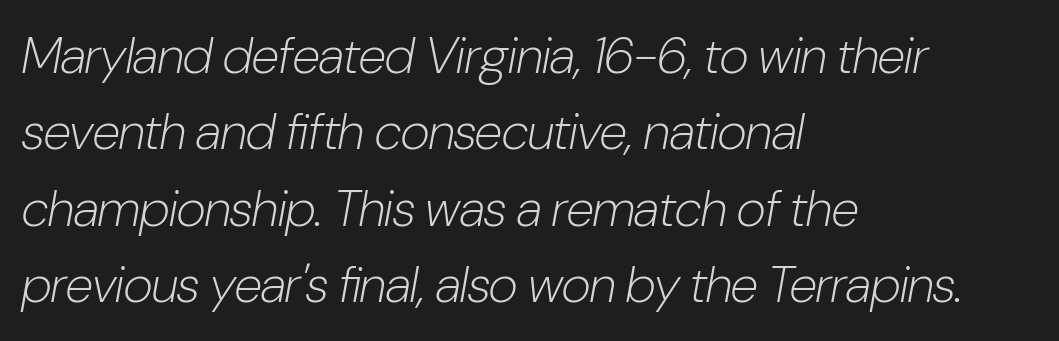
{"italic": "yes", "lean": "right", "slant_degrees": 10, "bold": "no", "weight": "light", "width": "condensed", "stroke_contrast": "low", "x_height": "medium", "monospaced": "no", "underline": "no", "align": "left", "line_spacing": "normal", "line_spacing_ratio": 1.5, "letter_spacing": "normal", "letter_spacing_em": 0.0, "glyph_px": 51}
